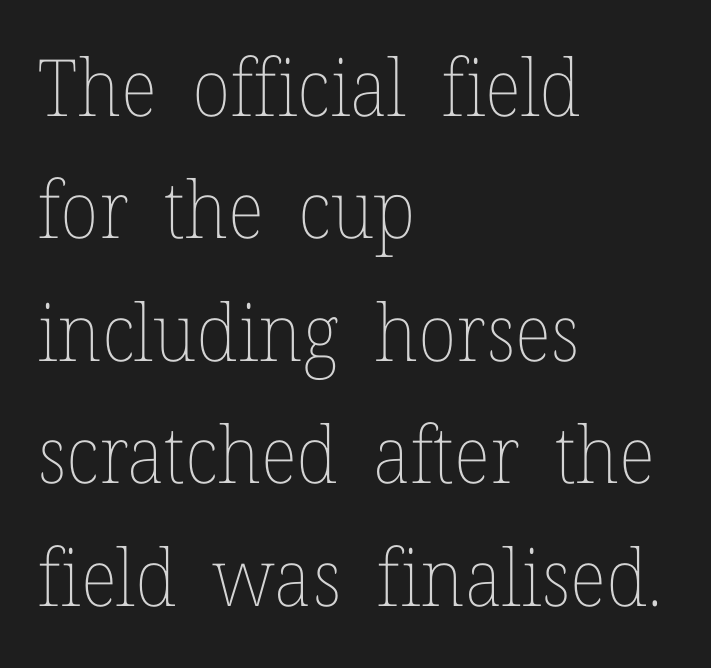
Vertical spacing — default. The font is comparable to plain body text, perhaps lighter. Do the letters lean? They stand straight. Spacing between characters is what you'd get straight out of the box.
